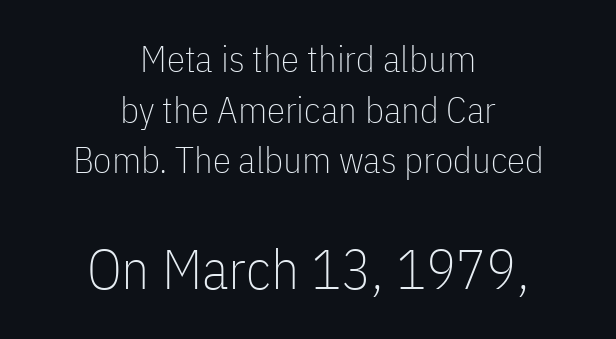
{"serif": "no", "italic": "no", "bold": "no", "weight": "thin", "width": "condensed", "stroke_contrast": "low", "x_height": "medium", "monospaced": "no", "underline": "no", "align": "center", "line_spacing": "normal", "line_spacing_ratio": 1.37, "letter_spacing": "normal", "letter_spacing_em": 0.0, "larger_block": "second", "size_ratio": 1.51, "glyph_px": 56}
